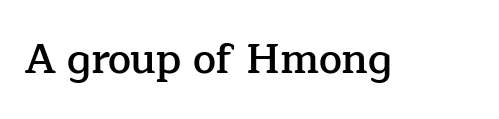
{"serif": "yes", "italic": "no", "bold": "semi", "weight": "semibold", "width": "normal", "stroke_contrast": "low", "x_height": "medium", "monospaced": "no", "underline": "no", "letter_spacing": "normal", "letter_spacing_em": 0.0, "glyph_px": 41}
